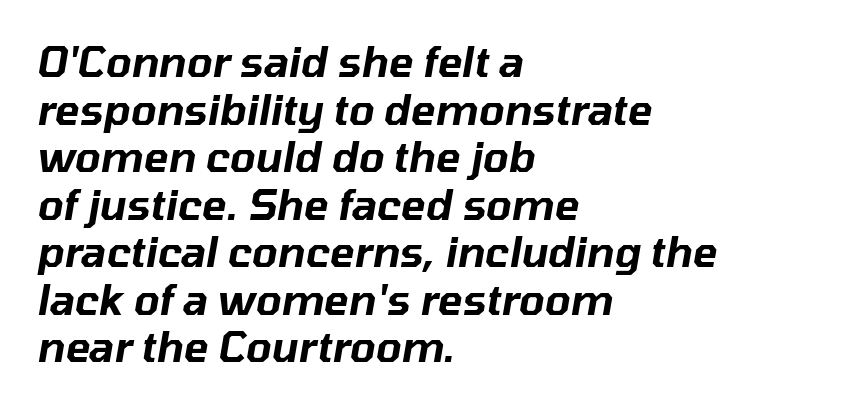
Looking at the ascenders, they clearly lean. Is the block centered? No — it sits flush against the left margin. The glyphs are unaccompanied by any horizontal stroke below them. The passage shown has conventional tracking throughout.
